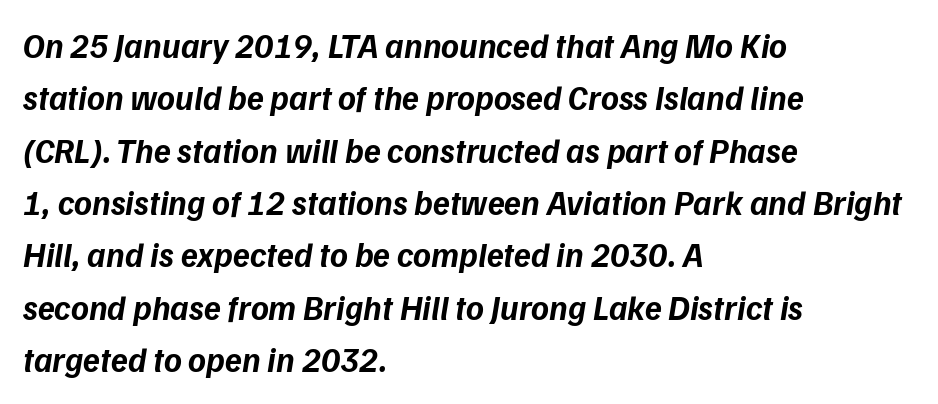
Every letter is thick-stroked: bold, no question. In terms of letterform style, serifs are entirely absent. Baseline-to-baseline distance is the conventional proportion of letter height. Unmarked baselines from the first word to the last. Each word holds together tightly as a unit, with standard inter-letter gaps. The text block is weighted toward the left margin, trailing off unevenly rightward.
